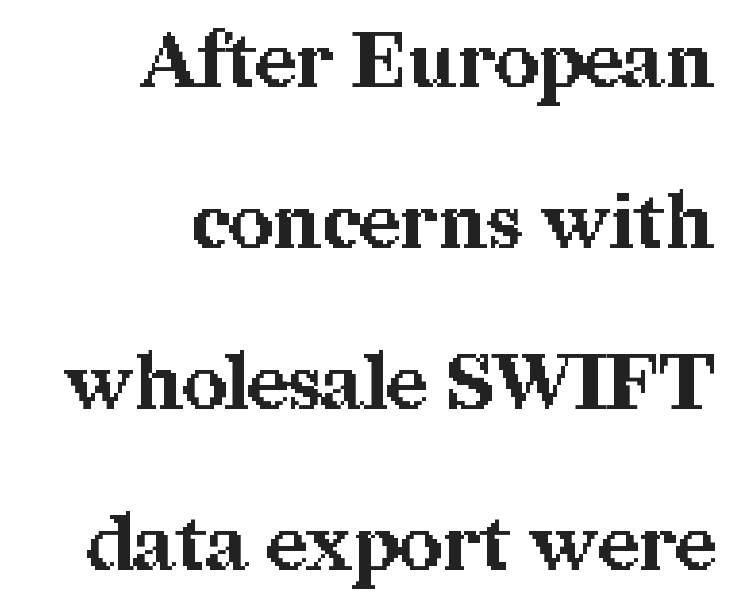
Q: Is the text bold? A: Yes.
Q: Is the text italic (slanted)? A: No, it is upright.
Q: Is the typeface a serif or a sans-serif typeface? A: Serif.
Q: Is the text underlined? A: No.
Q: How is the paragraph aligned? A: Right-aligned.
Q: Is the spacing between letters normal or unusually wide? A: Normal.
Q: Is the spacing between lines tight, normal or loose? A: Loose.
Q: Width (condensed, normal, or wide)? A: Normal.
Q: Stroke contrast? A: Medium.
Q: x-height? A: Medium.
Q: Monospaced? A: No.
